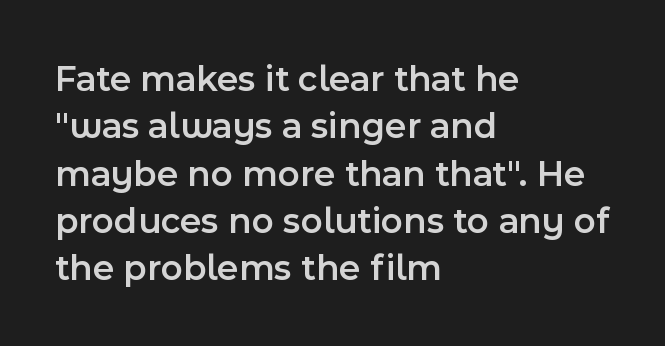
{"serif": "no", "italic": "no", "bold": "semi", "weight": "semibold", "width": "normal", "x_height": "medium", "monospaced": "no", "underline": "no", "align": "left", "line_spacing": "normal", "line_spacing_ratio": 1.28, "letter_spacing": "normal", "letter_spacing_em": 0.0, "glyph_px": 37}
